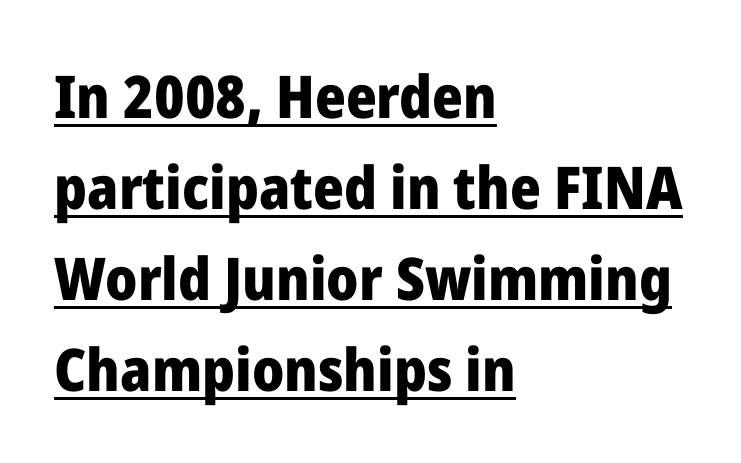
{"serif": "no", "italic": "no", "bold": "yes", "weight": "heavy", "width": "normal", "stroke_contrast": "low", "x_height": "medium", "monospaced": "no", "underline": "yes", "align": "left", "line_spacing": "normal", "line_spacing_ratio": 1.54, "letter_spacing": "normal", "letter_spacing_em": 0.0, "glyph_px": 59}
